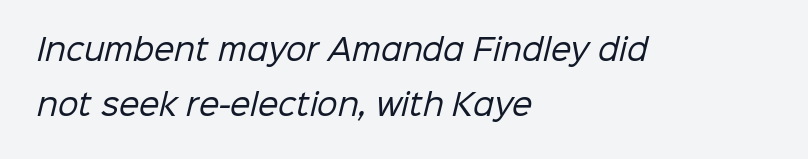
Q: Is the text bold? A: No.
Q: Is the typeface a serif or a sans-serif typeface? A: Sans-serif.
Q: Is the text underlined? A: No.
Q: How is the paragraph aligned? A: Left-aligned.
Q: Is the spacing between letters normal or unusually wide? A: Normal.
Q: Width (condensed, normal, or wide)? A: Normal.
Q: Stroke contrast? A: Low.
Q: x-height? A: Medium.
Q: Monospaced? A: No.
